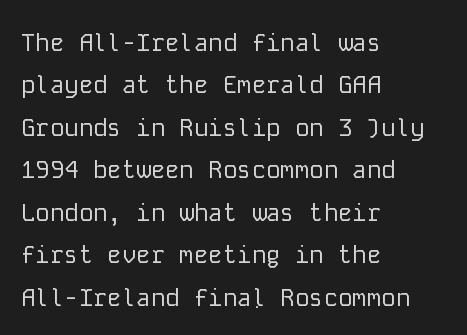
Q: Is the text bold? A: No.
Q: Is the text italic (slanted)? A: No, it is upright.
Q: Is the text underlined? A: No.
Q: How is the paragraph aligned? A: Left-aligned.
Q: Is the spacing between letters normal or unusually wide? A: Normal.
